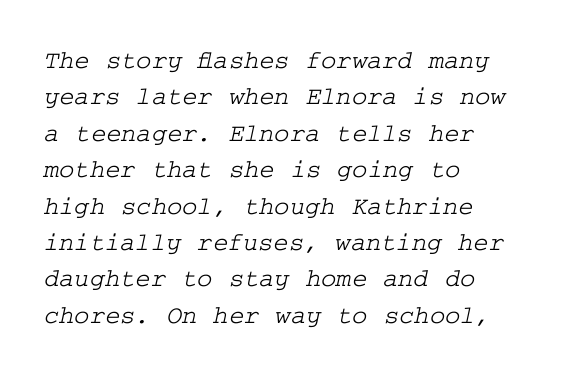
Q: Is the text underlined? A: No.
Q: How is the paragraph aligned? A: Left-aligned.
Q: Is the spacing between letters normal or unusually wide? A: Normal.
Q: Is the spacing between lines tight, normal or loose? A: Normal.
